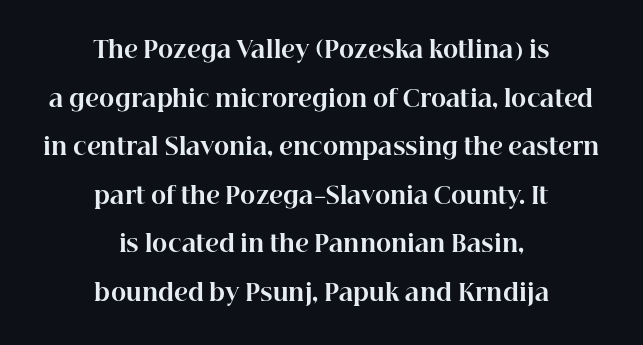
Q: Is the text bold? A: Yes.
Q: Is the text italic (slanted)? A: No, it is upright.
Q: Is the text underlined? A: No.
Q: How is the paragraph aligned? A: Centered.
Q: Is the spacing between letters normal or unusually wide? A: Normal.
Q: Is the spacing between lines tight, normal or loose? A: Loose.
